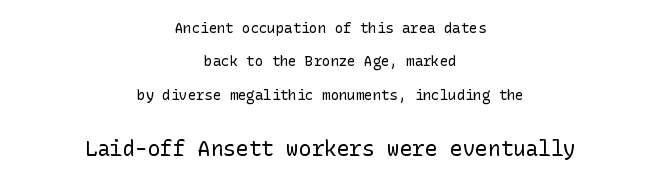
Q: Is the text bold? A: No.
Q: Is the text italic (slanted)? A: No, it is upright.
Q: Is the text underlined? A: No.
Q: How is the paragraph aligned? A: Centered.
Q: Is the spacing between letters normal or unusually wide? A: Normal.
Q: Is the spacing between lines tight, normal or loose? A: Loose.
Q: Which block of text is set in a larger size, the first (top) or the second (bottom)? A: The second (bottom) one.
